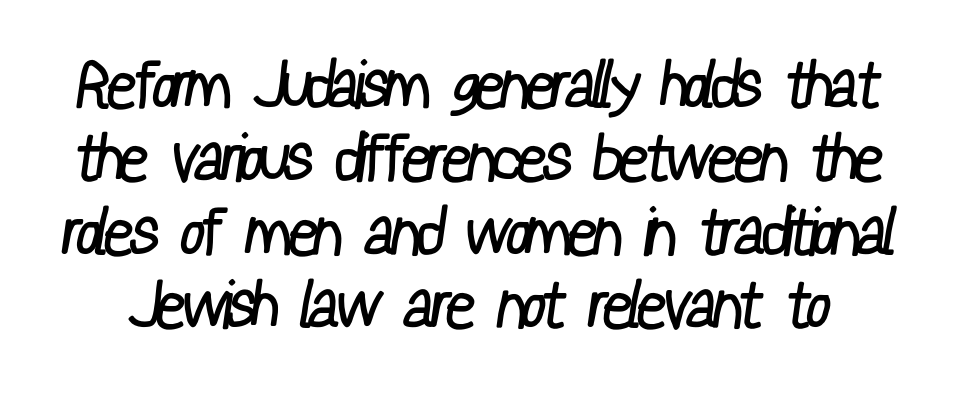
Q: Is the text bold? A: No.
Q: Is the typeface a serif or a sans-serif typeface? A: Sans-serif.
Q: Is the text underlined? A: No.
Q: Is the spacing between letters normal or unusually wide? A: Normal.
Q: Is the spacing between lines tight, normal or loose? A: Tight.
Q: Width (condensed, normal, or wide)? A: Condensed.
Q: Stroke contrast? A: Low.
Q: x-height? A: Medium.
Q: Monospaced? A: No.
